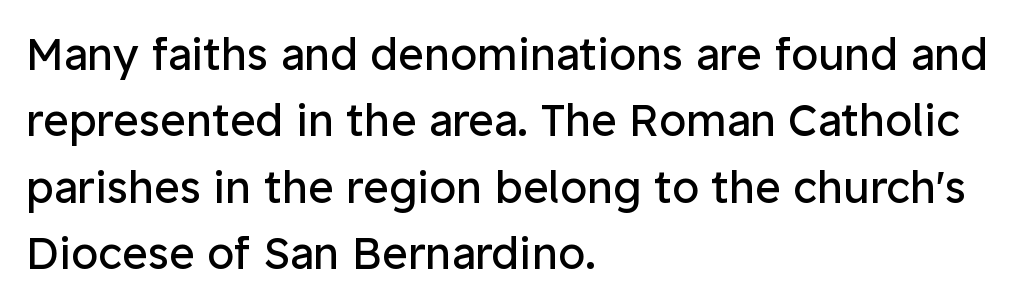
{"serif": "no", "italic": "no", "bold": "no", "weight": "regular", "width": "normal", "stroke_contrast": "low", "x_height": "medium", "monospaced": "no", "underline": "no", "align": "left", "line_spacing": "normal", "line_spacing_ratio": 1.51, "letter_spacing": "normal", "letter_spacing_em": 0.0, "glyph_px": 44}
